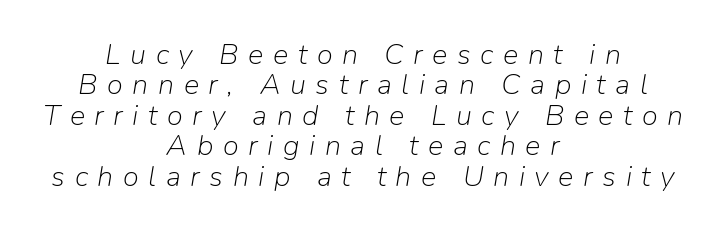
The image shows 29 px light type, italic (leaning right); set centered, tight line spacing (1.05x), unusually wide letter spacing (+0.33 em), not underlined; low stroke contrast and a medium x-height.
